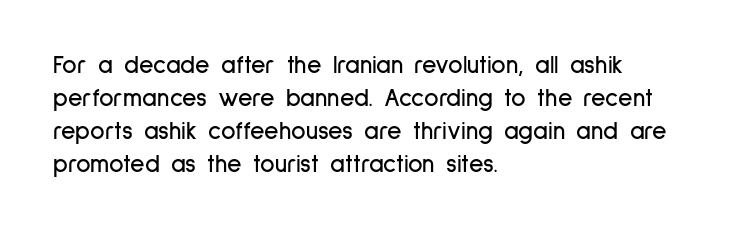
Every row of glyphs begins at an identical x-position on the left. Words appear dense and cohesive because spacing is normal. Unlike italic type, these characters show no tilt at all. Vertical spacing — default. Check under the words: just untouched page.
